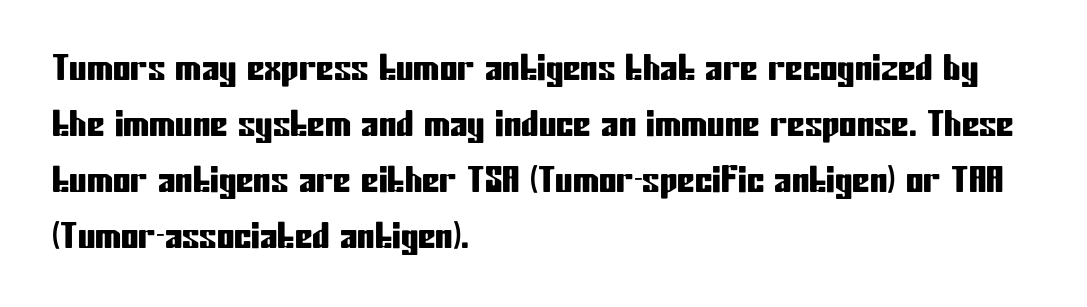
The image shows 35 px condensed sans-serif type, upright; set left-aligned, normal line spacing (1.6x), normal letter spacing, not underlined; low stroke contrast and a medium x-height.
